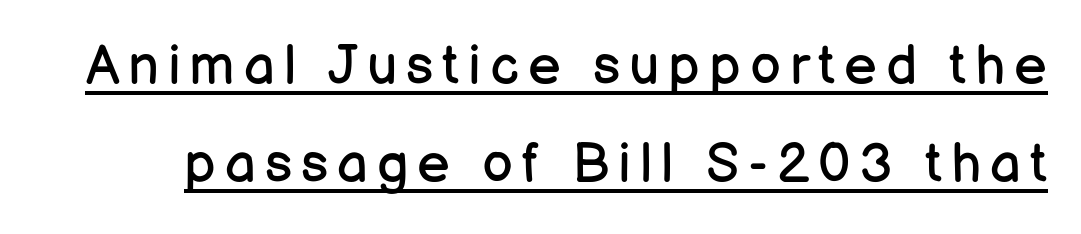
The image shows 55 px regular-weight sans-serif type, upright; set line spacing 1.79x, underlined; low stroke contrast and a medium x-height.
